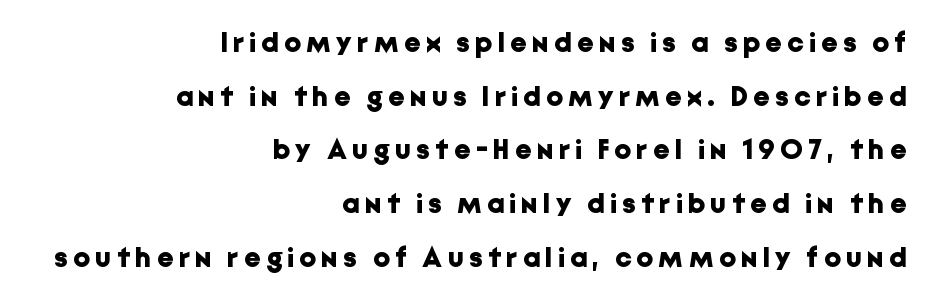
Q: Is the text bold? A: Yes.
Q: Is the text italic (slanted)? A: No, it is upright.
Q: Is the typeface a serif or a sans-serif typeface? A: Sans-serif.
Q: Is the text underlined? A: No.
Q: How is the paragraph aligned? A: Right-aligned.
Q: Width (condensed, normal, or wide)? A: Normal.
Q: Stroke contrast? A: Low.
Q: x-height? A: Medium.
Q: Monospaced? A: No.
